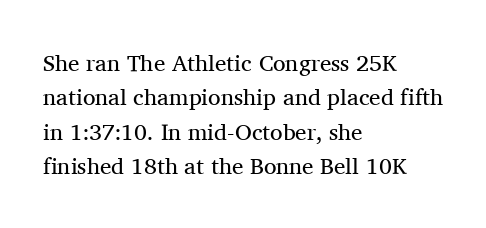
Q: Is the text bold? A: No.
Q: Is the text italic (slanted)? A: No, it is upright.
Q: Is the text underlined? A: No.
Q: How is the paragraph aligned? A: Left-aligned.
Q: Is the spacing between letters normal or unusually wide? A: Normal.
Q: Is the spacing between lines tight, normal or loose? A: Normal.
